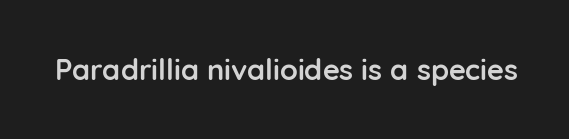
{"serif": "no", "italic": "no", "bold": "yes", "weight": "semibold", "width": "normal", "stroke_contrast": "low", "x_height": "medium", "monospaced": "no", "underline": "no", "letter_spacing": "normal", "letter_spacing_em": 0.0, "glyph_px": 29}
